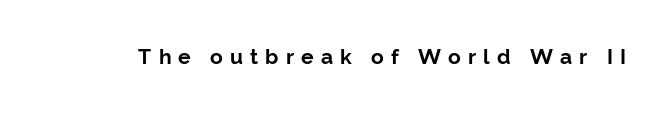
{"italic": "no", "bold": "yes", "underline": "no", "letter_spacing": "wide", "letter_spacing_em": 0.34, "glyph_px": 21}
